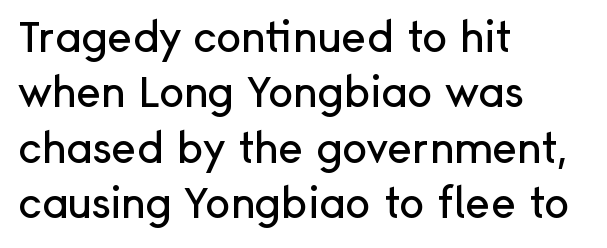
{"serif": "no", "italic": "no", "width": "normal", "stroke_contrast": "low", "x_height": "medium", "monospaced": "no", "underline": "no", "align": "left", "line_spacing": "normal", "line_spacing_ratio": 1.32, "letter_spacing": "normal", "letter_spacing_em": 0.0, "glyph_px": 42}
